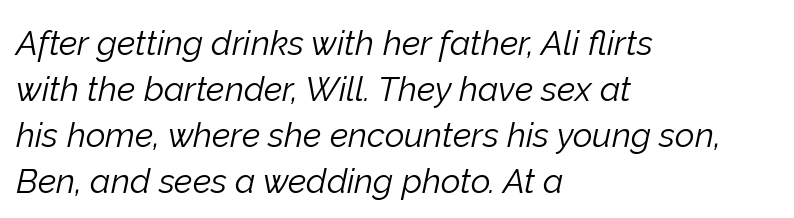
Which margin do the lines hug? The left one — the right edge is uneven. The passage shown is not underscored anywhere. This sample has the flowing, uneven cadence of proportional lettering. These lines were composed using italics. Tracking value appears to be zero — textbook default spacing.
